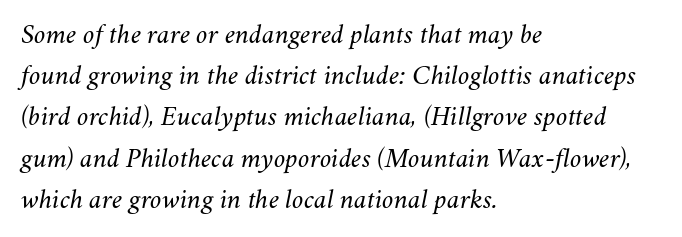
Glance below the letters and you will spot only blank space. This sample has the flowing, uneven cadence of proportional lettering. Weight: regular or lighter. The rendering uses a moderate line-height, typical for paragraphs.
